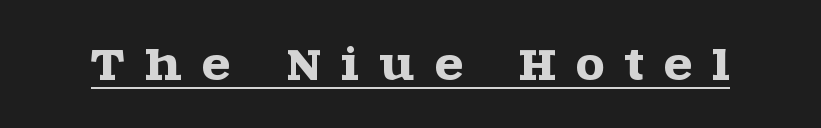
The image shows 41 px wide serif type, upright; set unusually wide letter spacing (+0.5 em), underlined; a large x-height.
